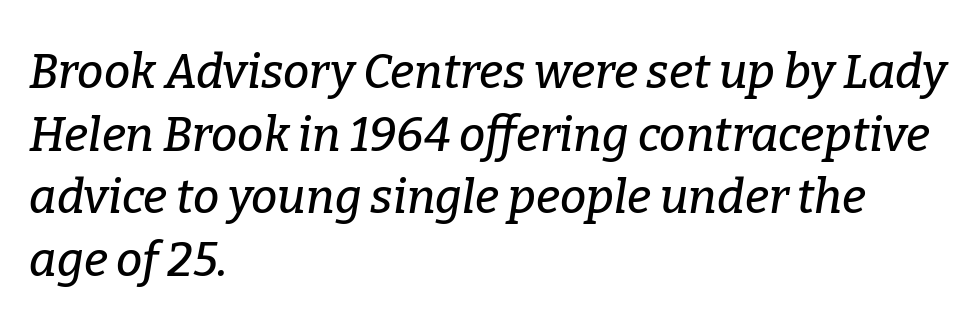
Q: Is the text italic (slanted)? A: Yes, it leans right by about 9 degrees.
Q: Is the typeface a serif or a sans-serif typeface? A: Serif.
Q: Is the text underlined? A: No.
Q: How is the paragraph aligned? A: Left-aligned.
Q: Is the spacing between letters normal or unusually wide? A: Normal.
Q: Is the spacing between lines tight, normal or loose? A: Normal.
Q: Width (condensed, normal, or wide)? A: Normal.
Q: Stroke contrast? A: Low.
Q: x-height? A: Medium.
Q: Monospaced? A: No.
